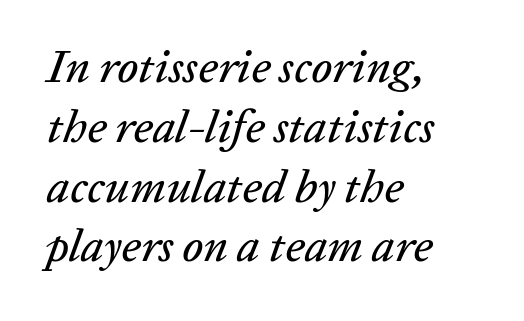
Underline: absent. Varying glyph widths throughout — classic text-font behaviour. The whole block is typeset with a tilt. The ragged edge is on the right, which tells us the setting is flush left.
